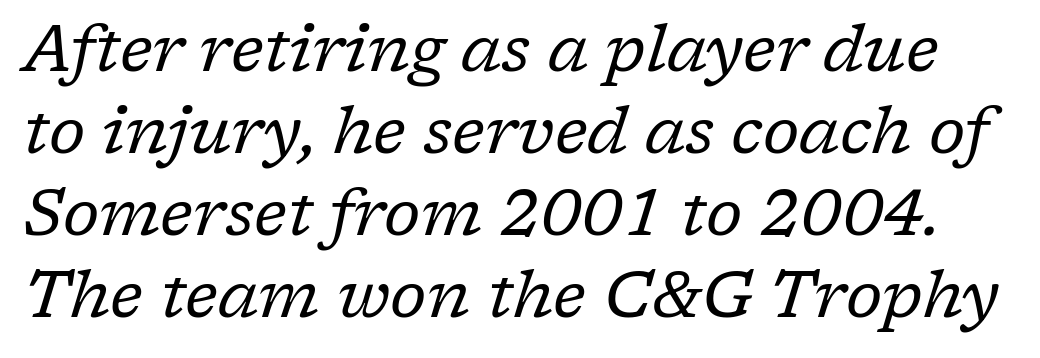
Look at the bottom of the vertical strokes: they flare into serifs here. Notice how descenders clear the ascenders below comfortably — that's standard leading. The baseline area is clear. Is the type heavy? It reads as light-to-regular instead.
